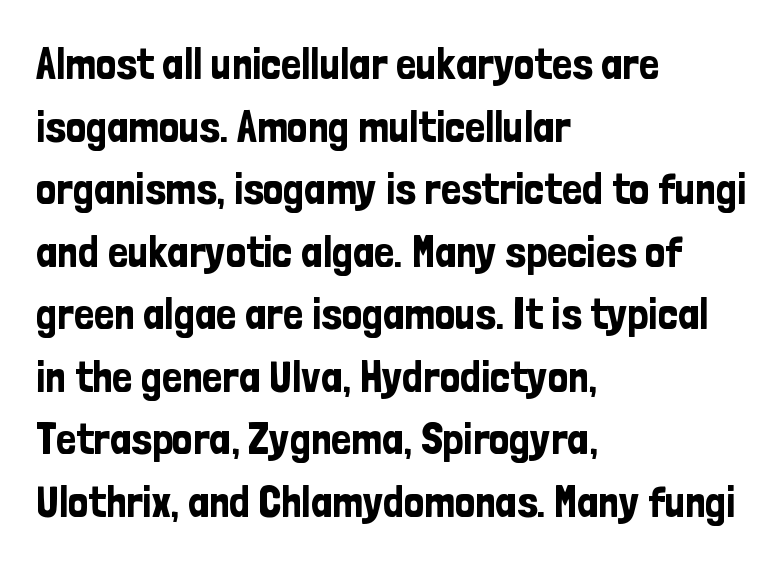
{"serif": "no", "italic": "no", "width": "condensed", "stroke_contrast": "low", "x_height": "medium", "monospaced": "no", "underline": "no", "align": "left", "line_spacing": "normal", "line_spacing_ratio": 1.39, "letter_spacing": "normal", "letter_spacing_em": 0.0, "glyph_px": 45}
